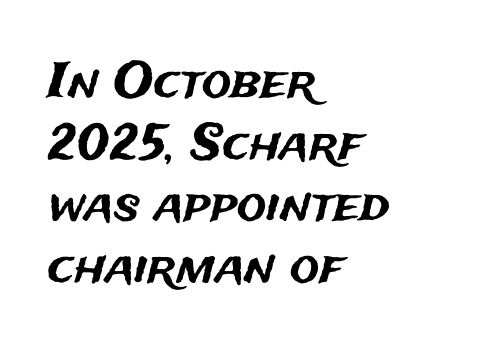
The image shows 49 px sans-serif type; set left-aligned, normal line spacing (1.26x), normal letter spacing, not underlined; medium stroke contrast and a medium x-height.
